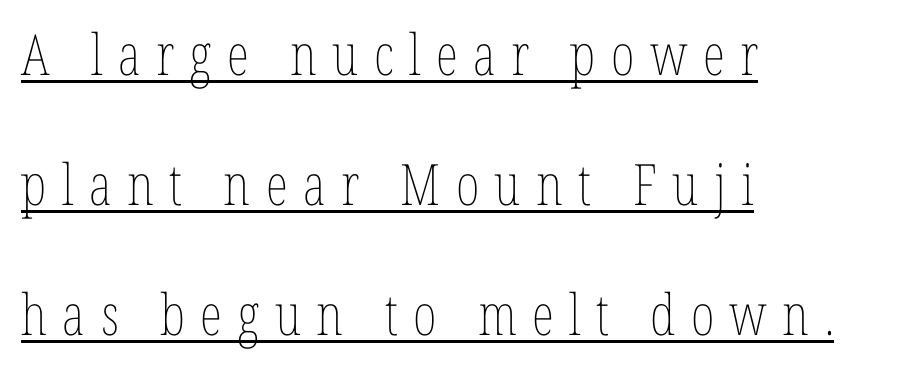
A light-to-regular cut is what we see here. Short and long lines alike share a common starting point at left. Caption: lettering with a line underneath. Tall strokes in this sample are plumb rather than angled. Vertically, the passage feels expansive, rows floating well apart. Honestly, the letter spacing is so wide it's the main thing you notice.
